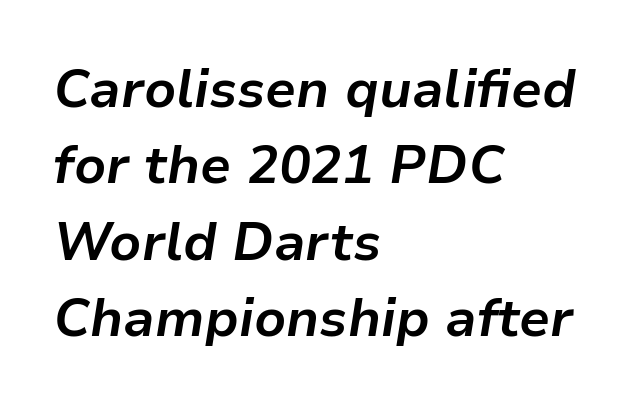
A full-strength bold gives these letters their thick strokes. The rendering uses natural spacing where letterforms have individual widths. The letterforms sit shoulder to shoulder at normal distance. The zone under the glyphs is completely vacant.
